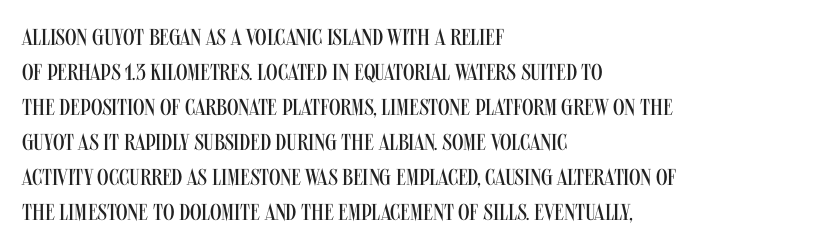
Weight: not bold — regular or lighter. The typesetter chose a ragged-right arrangement here. Each new line begins a customary step beneath the previous one. You could call the tracking neutral — neither tight nor loose. Only glyphs here, with clear space below each row. You can tell it's not italic because the verticals are truly vertical.
